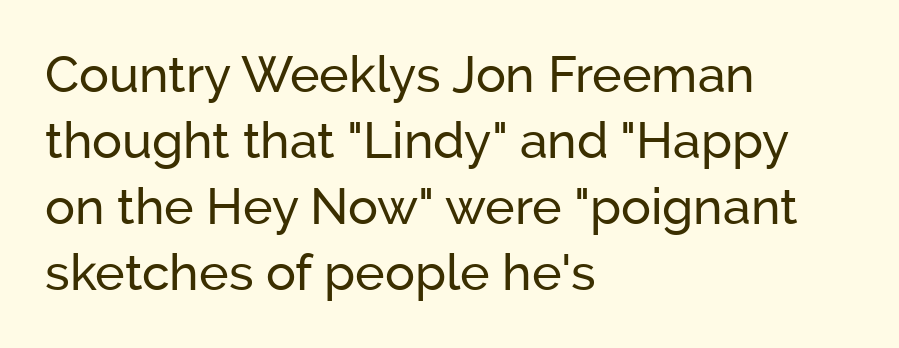
Q: Is the text italic (slanted)? A: No, it is upright.
Q: Is the typeface a serif or a sans-serif typeface? A: Sans-serif.
Q: Is the text underlined? A: No.
Q: How is the paragraph aligned? A: Left-aligned.
Q: Is the spacing between letters normal or unusually wide? A: Normal.
Q: Is the spacing between lines tight, normal or loose? A: Normal.
Q: Width (condensed, normal, or wide)? A: Normal.
Q: Stroke contrast? A: Low.
Q: x-height? A: Medium.
Q: Monospaced? A: No.
